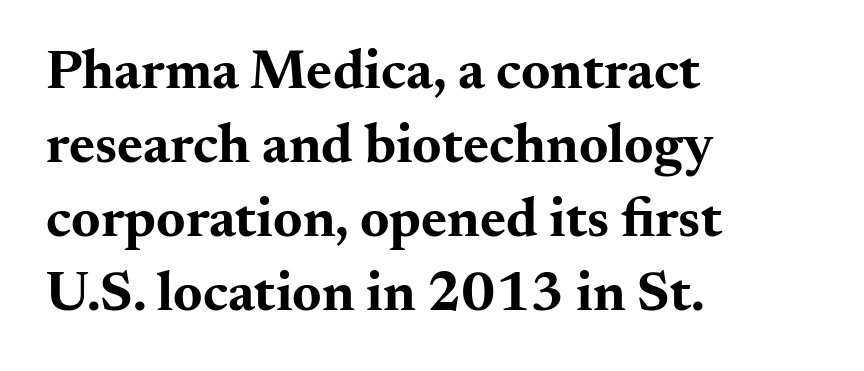
A serif font was chosen for this passage. Check under the words: just untouched page. Notice how the stems are strictly vertical — no italics here. In CSS terms this would be text-align: left. How would I describe the line gaps? Plain and ordinary. The letters sit at their default tracking, neither squeezed nor spread.
